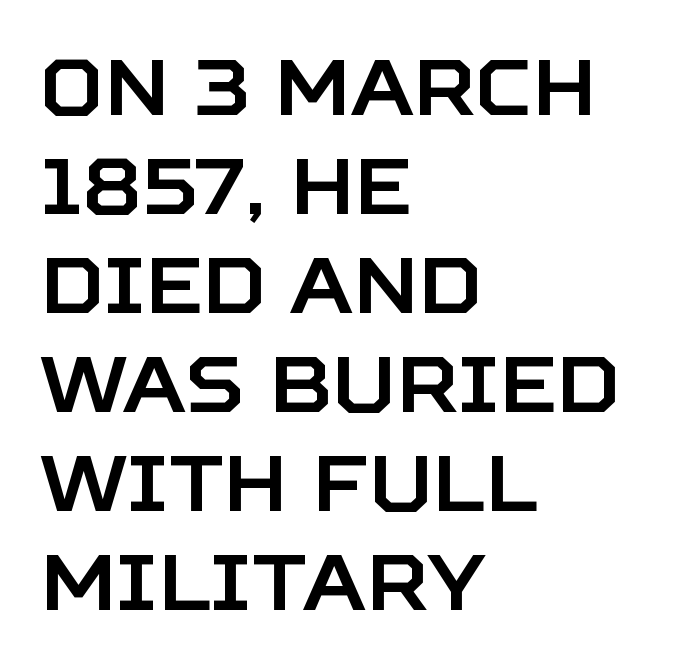
This rendering employs a face without finishing strokes, i.e., a sans-serif. The letters stand straight up with perfectly vertical stems. Spacing between characters is what you'd get straight out of the box. Whoever set this chose a conventional vertical rhythm.
